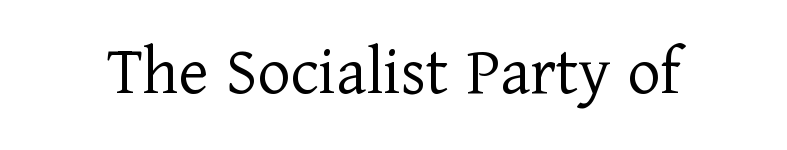
Q: Is the text bold? A: No.
Q: Is the text italic (slanted)? A: No, it is upright.
Q: Is the typeface a serif or a sans-serif typeface? A: Serif.
Q: Is the text underlined? A: No.
Q: Is the spacing between letters normal or unusually wide? A: Normal.
Q: Width (condensed, normal, or wide)? A: Normal.
Q: Stroke contrast? A: Low.
Q: x-height? A: Medium.
Q: Monospaced? A: No.
